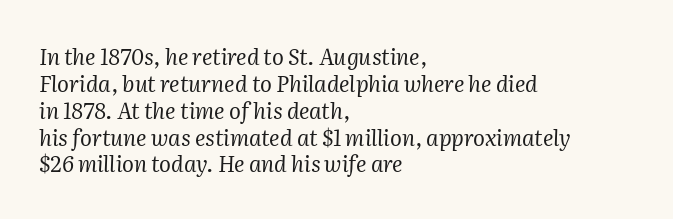
The image shows 22 px text type, italic (leaning right); set left-aligned, line spacing 1.22x, normal letter spacing, not underlined.
